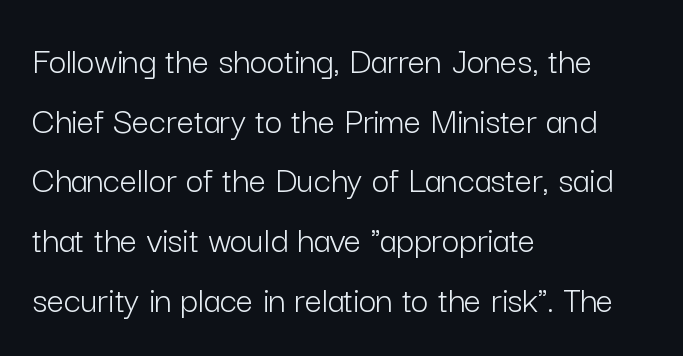
The image shows 38 px light sans-serif type, upright; set left-aligned, normal line spacing (1.57x), normal letter spacing, not underlined; low stroke contrast and a medium x-height.
